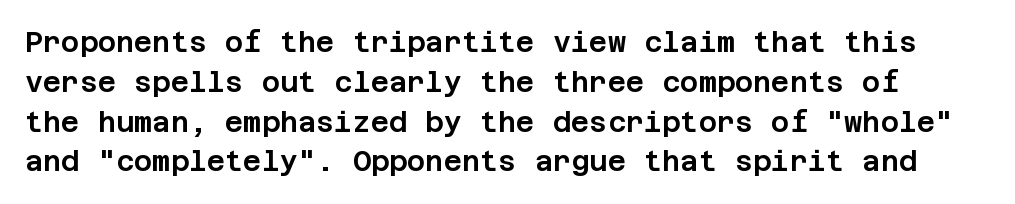
The image shows 28 px sans-serif type, upright; set normal line spacing (1.42x), normal letter spacing, not underlined; low stroke contrast and a large x-height.
